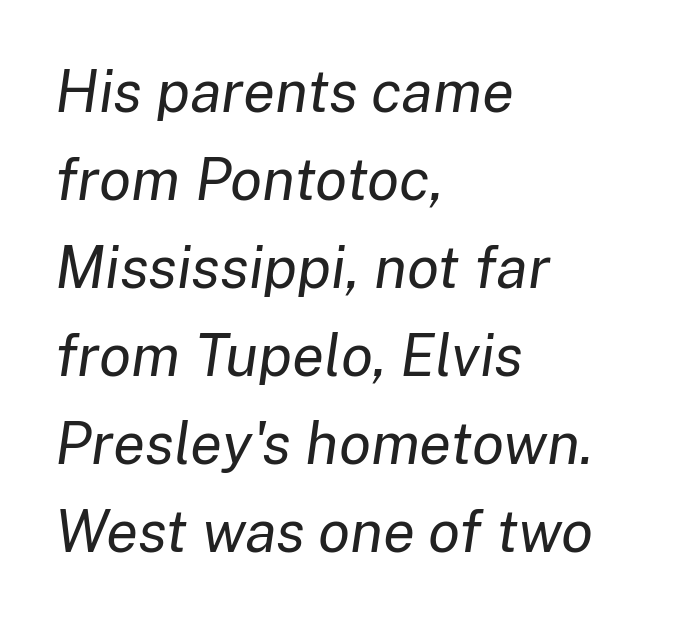
The image shows 59 px regular-weight type, italic (leaning right); set left-aligned, normal line spacing (1.49x), normal letter spacing, not underlined; low stroke contrast and a medium x-height.
